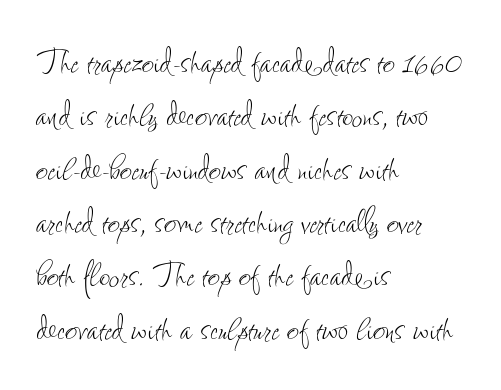
Glyph-to-glyph distance matches everyday printed text. Line beginnings align vertically; line endings do not. Each letter keeps its own natural width here, so spacing adapts to shape. Caption: face not bold, strokes unweighted.
